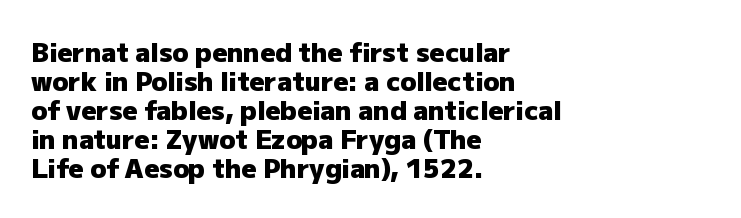
The line texture is even and compact thanks to regular tracking. Has an underline been added? It has not. The lines are packed closely together with very little leading. Notice how thick the strokes are: this is what a full bold looks like. Compared with a centered layout, this one pins lines to the left instead. Posture: vertical.
